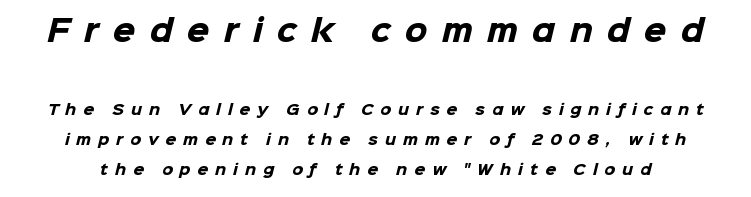
The image shows 29 px heavy sans-serif type; set loose line spacing (2.14x), unusually wide letter spacing (+0.49 em), not underlined; the first (top) block is 2.07x larger; low stroke contrast and a medium x-height.
